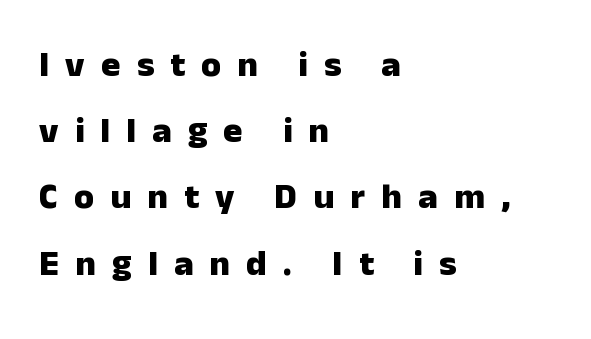
Q: Is the text bold? A: Yes.
Q: Is the text italic (slanted)? A: No, it is upright.
Q: Is the typeface a serif or a sans-serif typeface? A: Sans-serif.
Q: Is the text underlined? A: No.
Q: How is the paragraph aligned? A: Left-aligned.
Q: Is the spacing between letters normal or unusually wide? A: Unusually wide.
Q: Width (condensed, normal, or wide)? A: Normal.
Q: Stroke contrast? A: Low.
Q: x-height? A: Medium.
Q: Monospaced? A: No.
